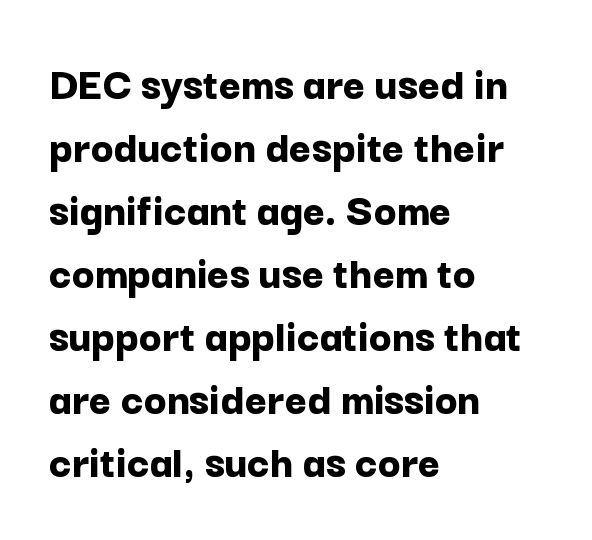
Q: Is the text bold? A: Yes.
Q: Is the text italic (slanted)? A: No, it is upright.
Q: Is the typeface a serif or a sans-serif typeface? A: Sans-serif.
Q: Is the text underlined? A: No.
Q: How is the paragraph aligned? A: Left-aligned.
Q: Is the spacing between letters normal or unusually wide? A: Normal.
Q: Is the spacing between lines tight, normal or loose? A: Normal.
Q: Width (condensed, normal, or wide)? A: Normal.
Q: Stroke contrast? A: Low.
Q: x-height? A: Medium.
Q: Monospaced? A: No.
